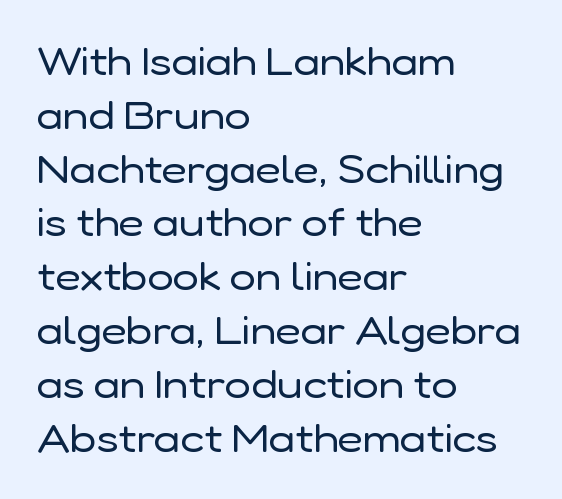
{"serif": "no", "italic": "no", "bold": "no", "weight": "regular", "width": "normal", "stroke_contrast": "low", "x_height": "medium", "monospaced": "no", "underline": "no", "align": "left", "line_spacing": "normal", "line_spacing_ratio": 1.38, "letter_spacing": "normal", "letter_spacing_em": 0.0, "glyph_px": 39}
